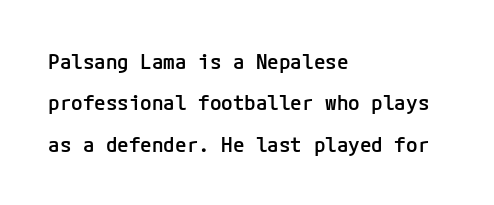
{"italic": "no", "bold": "semi", "underline": "no", "align": "left", "line_spacing": "loose", "line_spacing_ratio": 1.97, "letter_spacing": "normal", "letter_spacing_em": 0.0, "glyph_px": 21}
